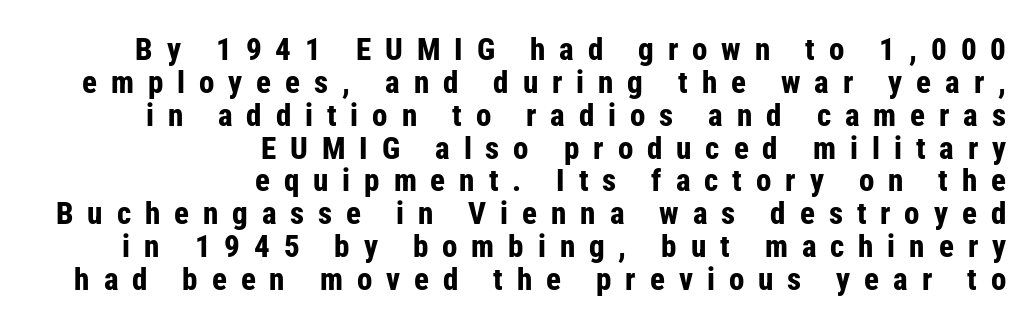
Q: Is the text bold? A: Yes.
Q: Is the text italic (slanted)? A: No, it is upright.
Q: Is the typeface a serif or a sans-serif typeface? A: Sans-serif.
Q: Is the text underlined? A: No.
Q: How is the paragraph aligned? A: Right-aligned.
Q: Is the spacing between letters normal or unusually wide? A: Unusually wide.
Q: Is the spacing between lines tight, normal or loose? A: Tight.
Q: Width (condensed, normal, or wide)? A: Condensed.
Q: Stroke contrast? A: Low.
Q: x-height? A: Medium.
Q: Monospaced? A: No.
